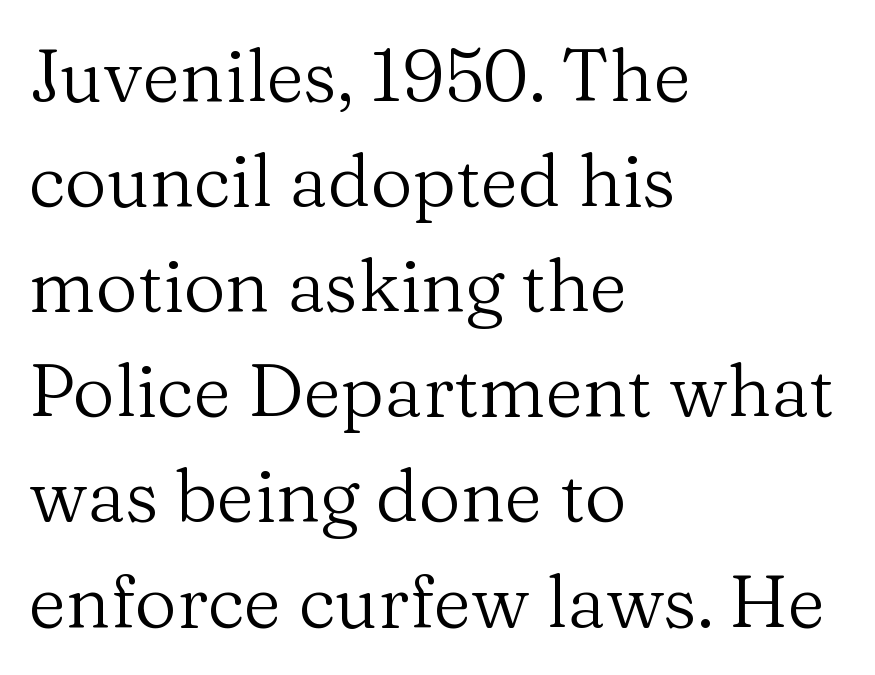
Type style note: has serifs. The strokes carry an ordinary text weight at most. The lines sit at an ordinary, default distance from one another. These lines are set flush left with a ragged right edge. Character widths vary here, with narrow letters taking less room than wide ones.
